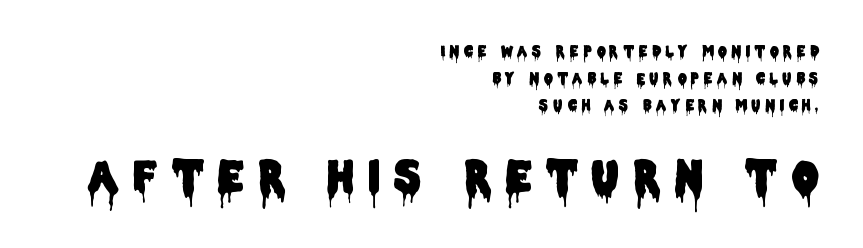
The image shows 42 px condensed sans-serif type, upright; set right-aligned, loose line spacing (1.92x), unusually wide letter spacing (+0.34 em), not underlined; the second (bottom) block is 3.0x larger; low stroke contrast and a large x-height.
